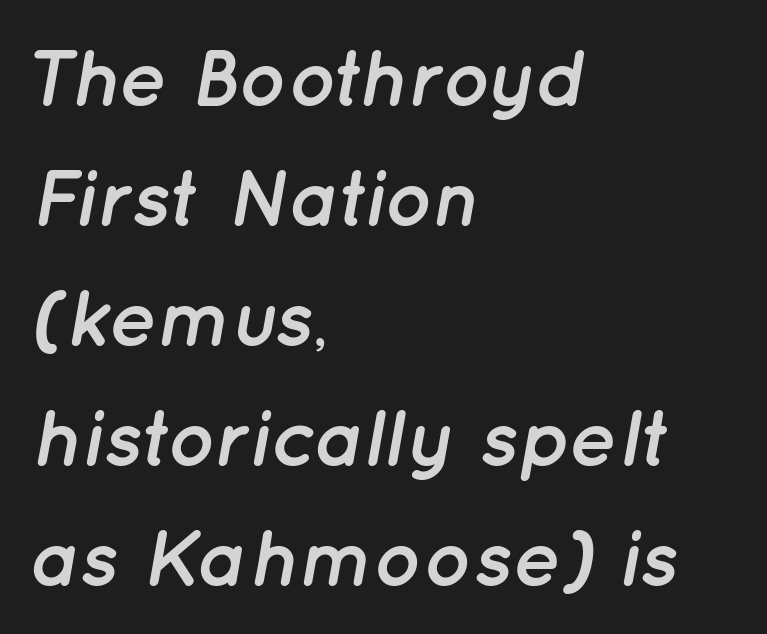
The rendering anchors every line to the left-hand side. The face used here has a pronounced slope to its letters. Nothing unusual about the tracking: characters are spaced as the font intends. A typesetter would call this proportional, since set widths differ per character. In terms of leading, this rendering sits right in the middle. Its strokes are broad and dark, the hallmark of bold type.
